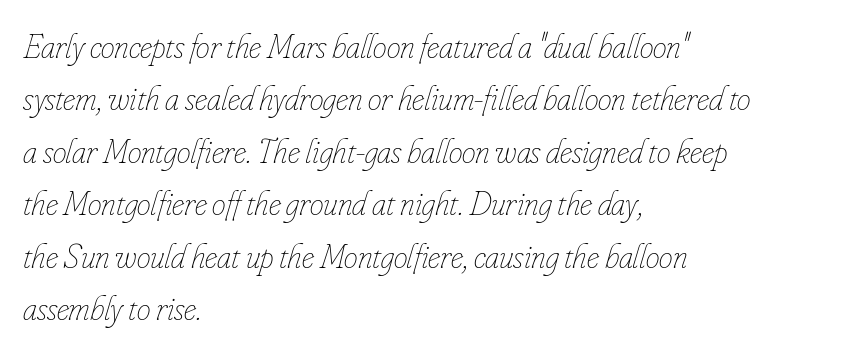
The image shows 35 px thin, condensed type, italic (leaning right); set left-aligned, normal line spacing (1.5x), normal letter spacing, not underlined; low stroke contrast and a small x-height.
